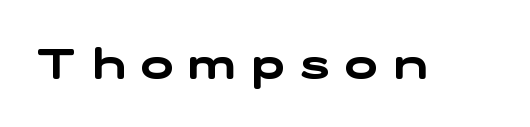
Q: Is the typeface a serif or a sans-serif typeface? A: Sans-serif.
Q: Is the text underlined? A: No.
Q: Is the spacing between letters normal or unusually wide? A: Unusually wide.
Q: Width (condensed, normal, or wide)? A: Wide.
Q: Stroke contrast? A: Low.
Q: x-height? A: Medium.
Q: Monospaced? A: No.
